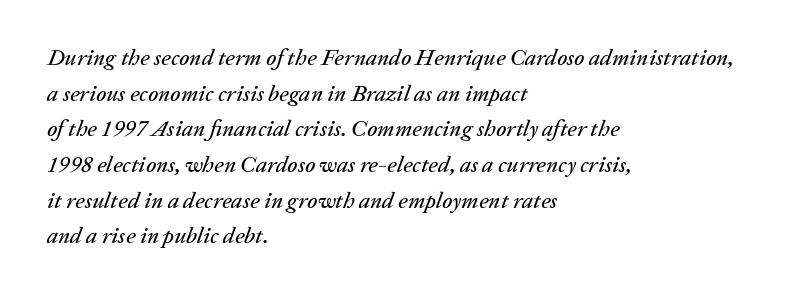
The image shows 23 px text type, italic (leaning right); set left-aligned, normal line spacing (1.55x), normal letter spacing, not underlined.
